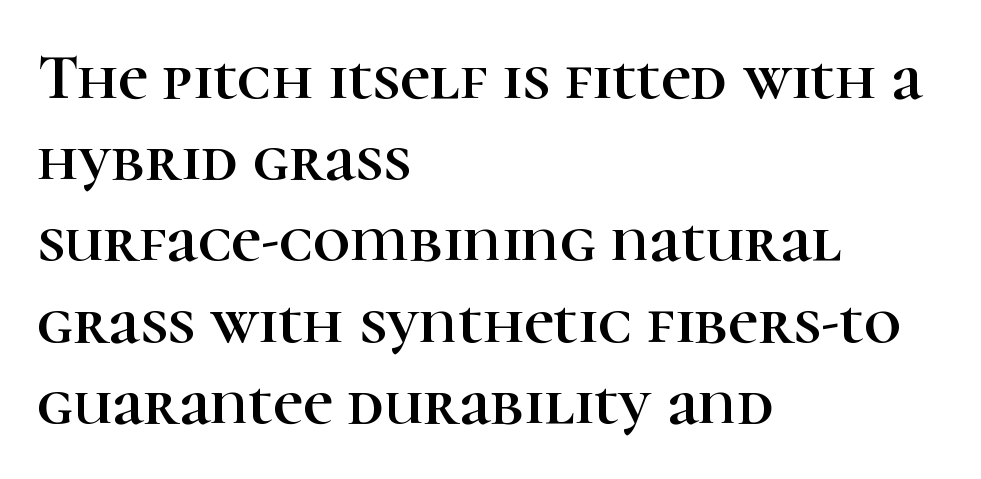
Characters follow at the spacing the type designer built in. No italicization has been applied; the sample stays upright. One glance says typical: line gaps are just what's usual. Alignment: flush left.
